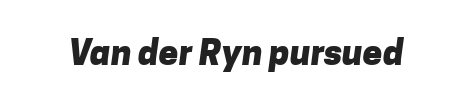
{"serif": "no", "bold": "yes", "weight": "heavy", "width": "normal", "stroke_contrast": "low", "x_height": "medium", "monospaced": "no", "underline": "no", "letter_spacing": "normal", "letter_spacing_em": 0.0, "glyph_px": 35}
